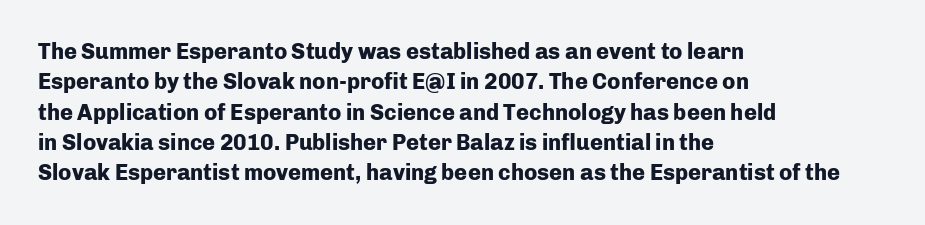
The paragraph shown leans on its left margin. The glyphs have the mass of a bold cut. How are the letters spaced? Ordinarily, with no added tracking. This sample uses an upright cut, with every glyph sitting square on the baseline.
